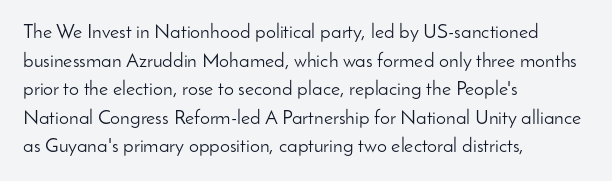
Q: Is the text bold? A: No.
Q: Is the text italic (slanted)? A: No, it is upright.
Q: Is the text underlined? A: No.
Q: How is the paragraph aligned? A: Left-aligned.
Q: Is the spacing between letters normal or unusually wide? A: Normal.
Q: Is the spacing between lines tight, normal or loose? A: Normal.
